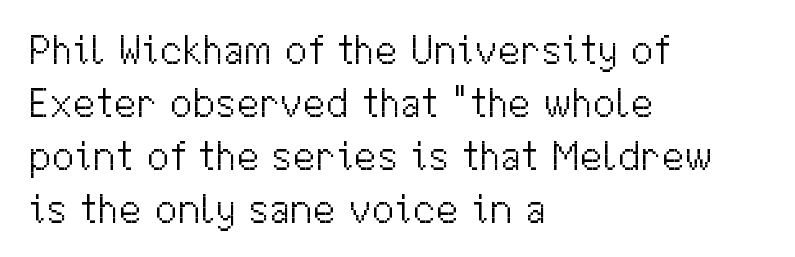
Designer's note — italics off, roman on. Note the varied advance widths — an 'i' is clearly narrower than an 'm'. Tracking here is standard; glyphs follow each other at the usual distance. These glyphs show unthickened strokes, regular width or finer. Type without underlining. The text was rendered using a sans face with plain stroke endings.
